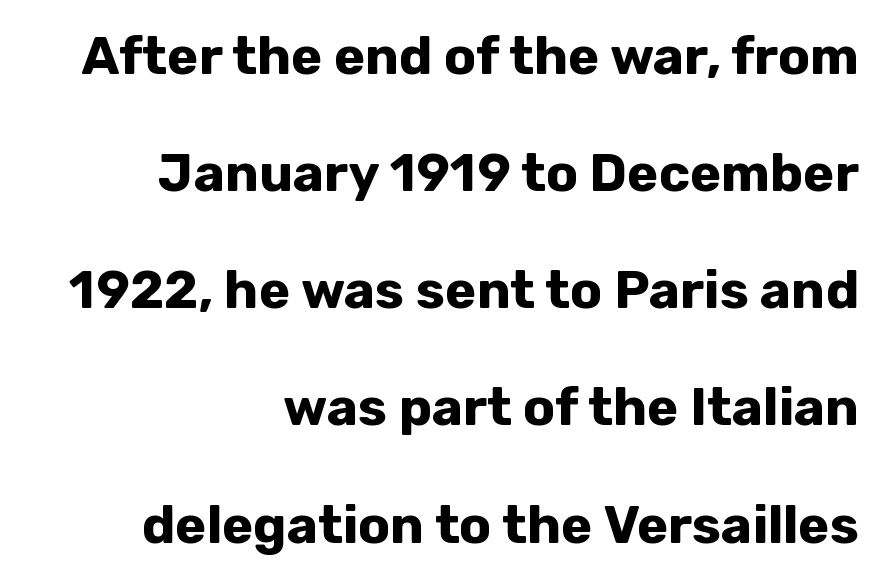
Q: Is the text bold? A: Yes.
Q: Is the text italic (slanted)? A: No, it is upright.
Q: Is the typeface a serif or a sans-serif typeface? A: Sans-serif.
Q: Is the text underlined? A: No.
Q: How is the paragraph aligned? A: Right-aligned.
Q: Is the spacing between letters normal or unusually wide? A: Normal.
Q: Is the spacing between lines tight, normal or loose? A: Loose.
Q: Width (condensed, normal, or wide)? A: Normal.
Q: Stroke contrast? A: Low.
Q: x-height? A: Medium.
Q: Monospaced? A: No.
